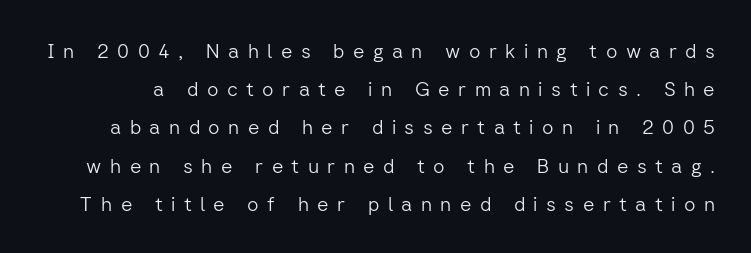
This is the regular roman posture of the typeface. Short note: letters widely spaced. If you measured baseline to baseline, you'd find a long distance. Nobody drew a line under any word here. The font is comparable to plain body text, perhaps lighter.
